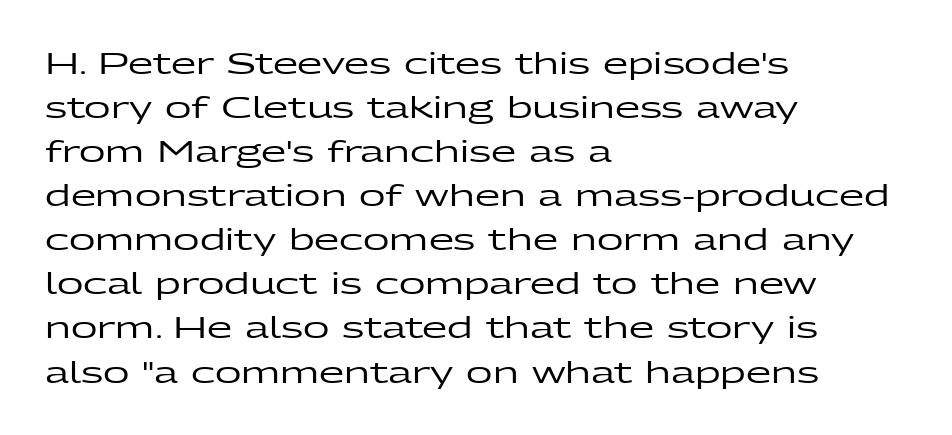
Q: Is the text italic (slanted)? A: No, it is upright.
Q: Is the typeface a serif or a sans-serif typeface? A: Sans-serif.
Q: Is the text underlined? A: No.
Q: How is the paragraph aligned? A: Left-aligned.
Q: Is the spacing between letters normal or unusually wide? A: Normal.
Q: Is the spacing between lines tight, normal or loose? A: Normal.
Q: Width (condensed, normal, or wide)? A: Wide.
Q: Stroke contrast? A: Low.
Q: x-height? A: Medium.
Q: Monospaced? A: No.
